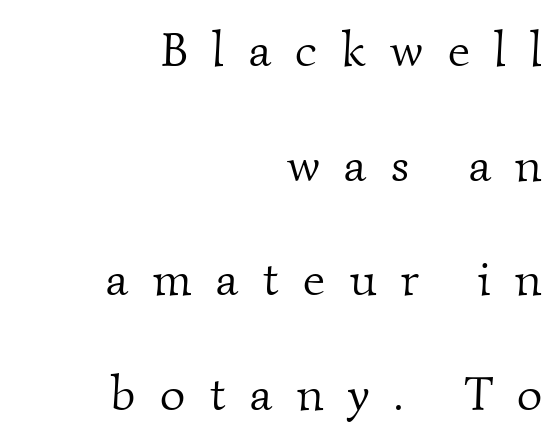
The image shows 49 px light serif type; set right-aligned, loose line spacing (2.34x), unusually wide letter spacing (+0.5 em), not underlined; medium stroke contrast and a small x-height.
